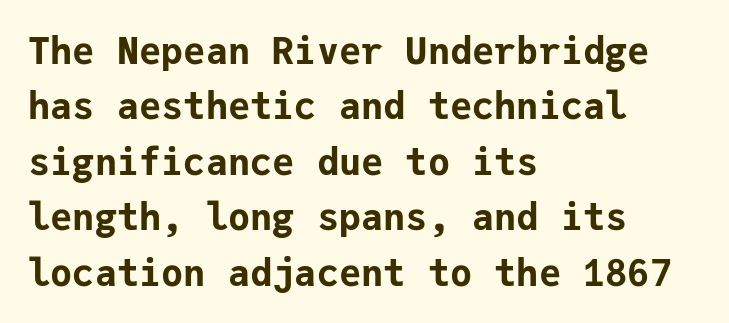
{"serif": "no", "italic": "no", "bold": "yes", "weight": "bold", "width": "normal", "stroke_contrast": "low", "x_height": "medium", "monospaced": "yes", "underline": "no", "align": "left", "line_spacing": "normal", "line_spacing_ratio": 1.5, "letter_spacing": "normal", "letter_spacing_em": 0.0, "glyph_px": 37}
